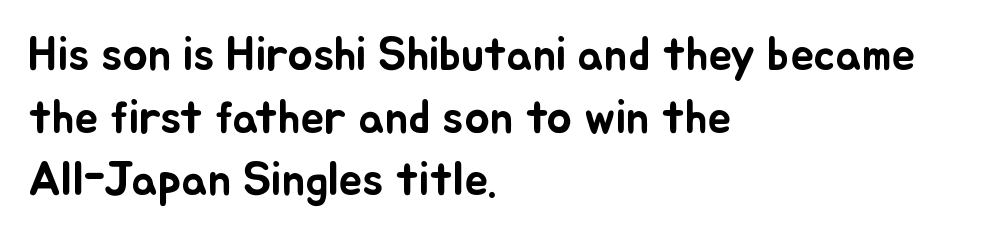
One glance says typical: line gaps are just what's usual. Rule under the text: the space is simply empty. Visually the block forms a straight wall on the left and a jagged coastline on the right. Character widths vary here, with narrow letters taking less room than wide ones. Inter-character spacing is left at the font's built-in metrics. Rendered with straight, roman letterforms.
